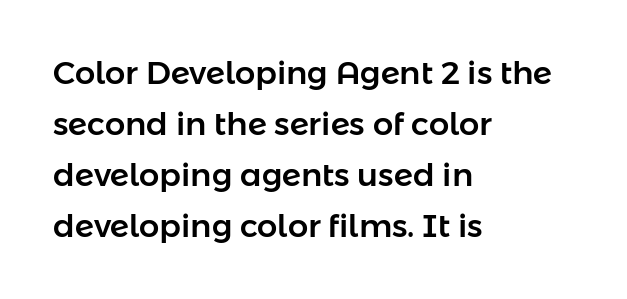
{"serif": "no", "italic": "no", "width": "normal", "stroke_contrast": "low", "x_height": "medium", "monospaced": "no", "underline": "no", "align": "left", "line_spacing": "normal", "line_spacing_ratio": 1.59, "letter_spacing": "normal", "letter_spacing_em": 0.0, "glyph_px": 32}
